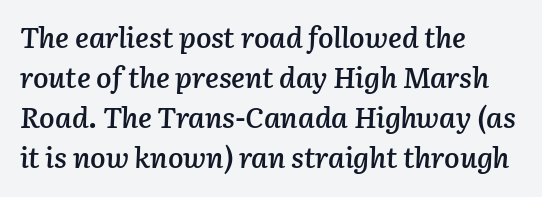
The image shows 29 px semibold type, italic (leaning right); set left-aligned, normal line spacing (1.38x), normal letter spacing, not underlined; low stroke contrast and a medium x-height.
